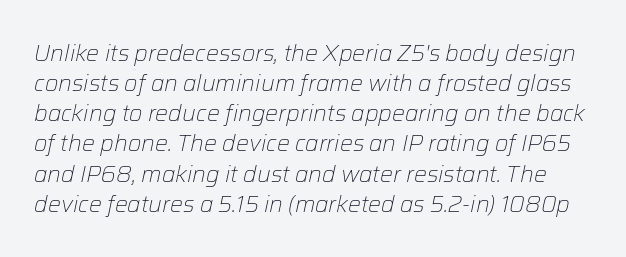
{"italic": "yes", "lean": "right", "slant_degrees": 12, "bold": "no", "underline": "no", "line_spacing": "normal", "line_spacing_ratio": 1.31, "letter_spacing": "normal", "letter_spacing_em": 0.0, "glyph_px": 23}
